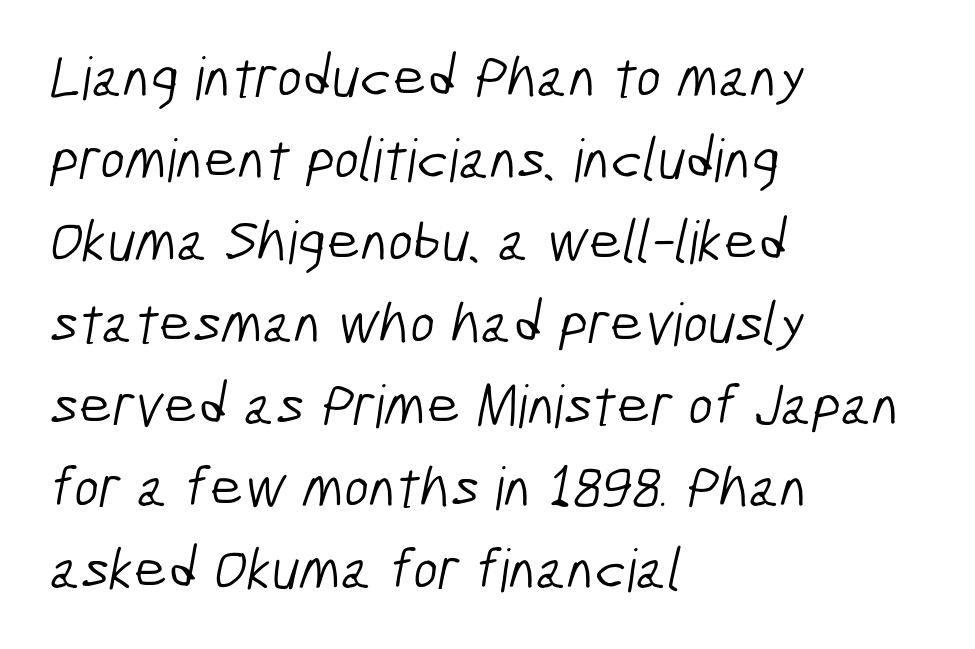
Visually the block forms a straight wall on the left and a jagged coastline on the right. The rendering keeps characters at their native spacing. The text was rendered using a sans face with plain stroke endings. Descenders are the only things crossing below the line.
